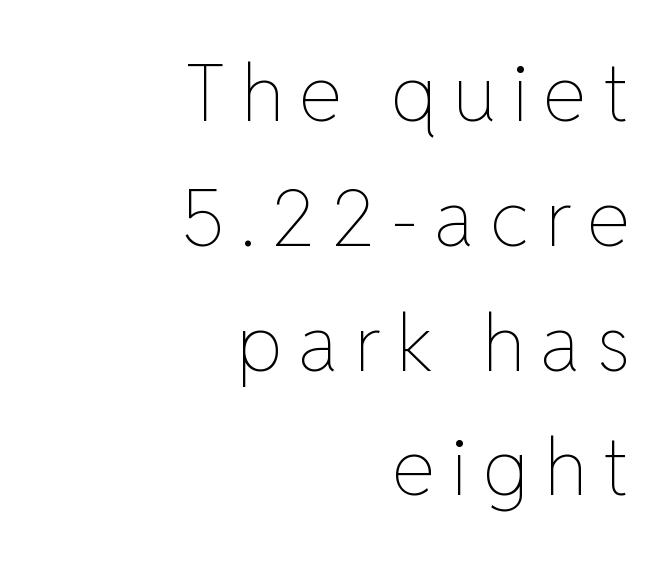
The image shows 78 px thin type, upright; set right-aligned, normal line spacing (1.6x), unusually wide letter spacing (+0.2 em), not underlined; low stroke contrast and a medium x-height.
